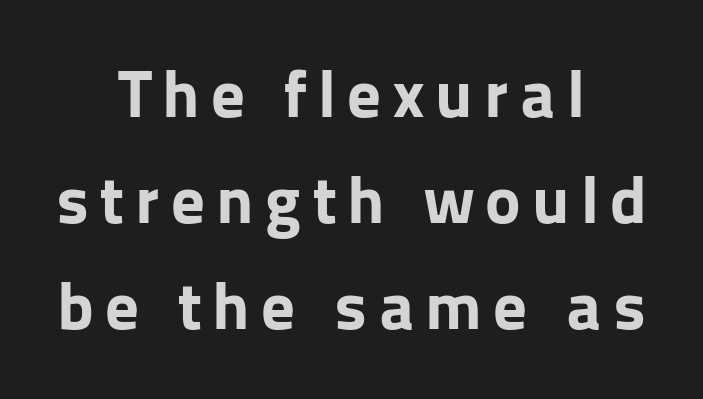
Q: Is the text bold? A: Yes.
Q: Is the text italic (slanted)? A: No, it is upright.
Q: Is the typeface a serif or a sans-serif typeface? A: Sans-serif.
Q: Is the text underlined? A: No.
Q: How is the paragraph aligned? A: Centered.
Q: Is the spacing between lines tight, normal or loose? A: Normal.
Q: Width (condensed, normal, or wide)? A: Normal.
Q: Stroke contrast? A: Low.
Q: x-height? A: Medium.
Q: Monospaced? A: No.
